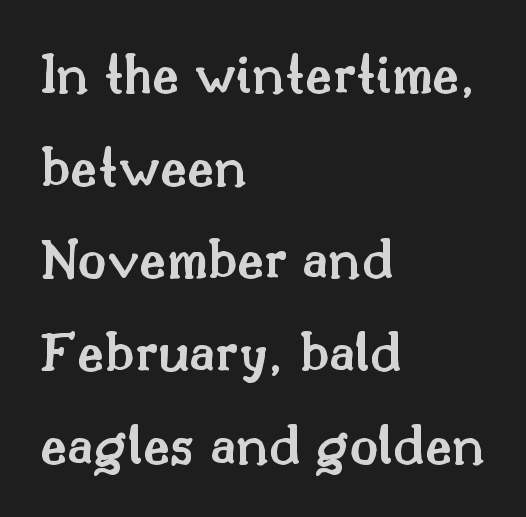
Q: Is the text bold? A: Semi-bold.
Q: Is the text italic (slanted)? A: No, it is upright.
Q: Is the typeface a serif or a sans-serif typeface? A: Serif.
Q: Is the text underlined? A: No.
Q: How is the paragraph aligned? A: Left-aligned.
Q: Is the spacing between letters normal or unusually wide? A: Normal.
Q: Is the spacing between lines tight, normal or loose? A: Normal.
Q: Width (condensed, normal, or wide)? A: Normal.
Q: Stroke contrast? A: Medium.
Q: x-height? A: Small.
Q: Monospaced? A: No.
